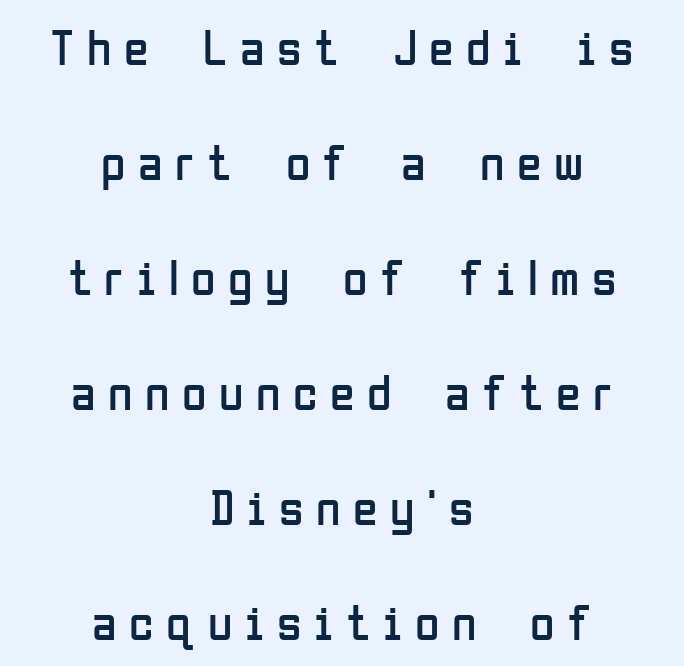
Q: Is the text bold? A: No.
Q: Is the text italic (slanted)? A: No, it is upright.
Q: Is the typeface a serif or a sans-serif typeface? A: Sans-serif.
Q: Is the text underlined? A: No.
Q: How is the paragraph aligned? A: Centered.
Q: Is the spacing between letters normal or unusually wide? A: Unusually wide.
Q: Is the spacing between lines tight, normal or loose? A: Loose.
Q: Width (condensed, normal, or wide)? A: Condensed.
Q: Stroke contrast? A: Low.
Q: x-height? A: Medium.
Q: Monospaced? A: No.
